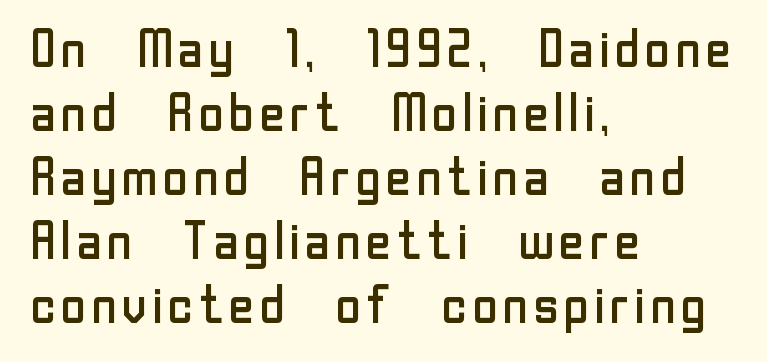
Q: Is the text bold? A: No.
Q: Is the text italic (slanted)? A: No, it is upright.
Q: Is the typeface a serif or a sans-serif typeface? A: Sans-serif.
Q: Is the text underlined? A: No.
Q: How is the paragraph aligned? A: Left-aligned.
Q: Is the spacing between letters normal or unusually wide? A: Normal.
Q: Width (condensed, normal, or wide)? A: Normal.
Q: Stroke contrast? A: Low.
Q: x-height? A: Medium.
Q: Monospaced? A: No.
